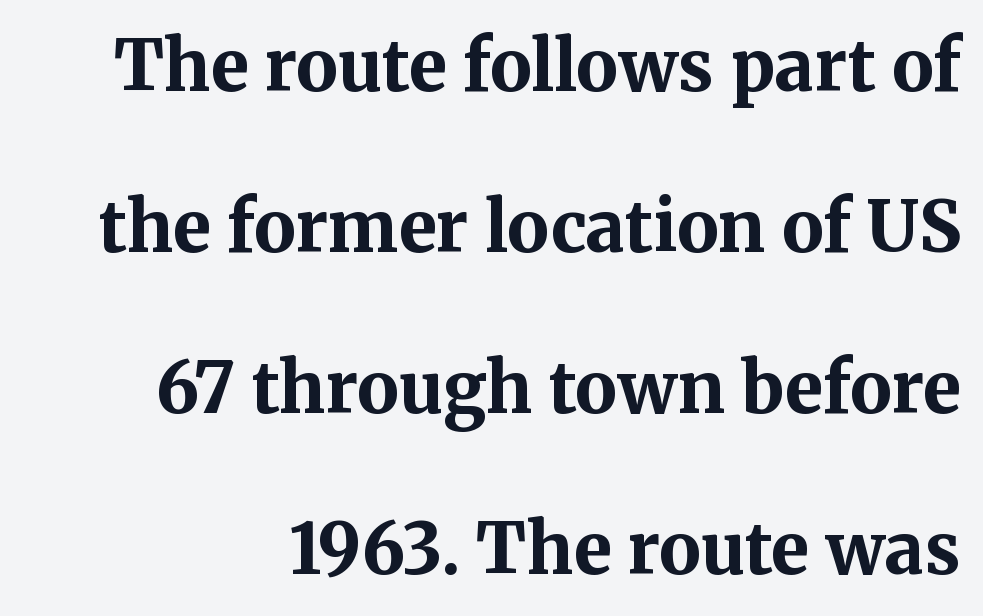
The image shows 70 px bold serif type, upright; set loose line spacing (2.3x), normal letter spacing, not underlined; medium stroke contrast and a medium x-height.
